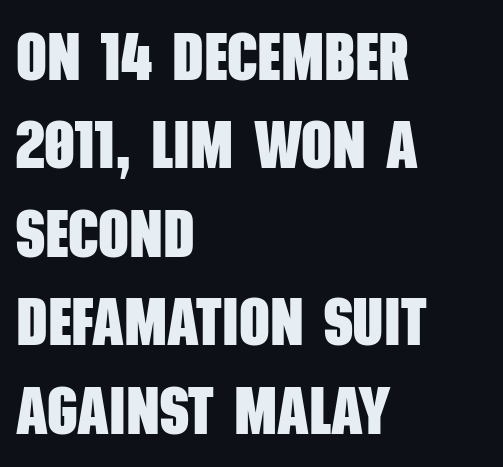
Q: Is the text bold? A: Yes.
Q: Is the typeface a serif or a sans-serif typeface? A: Sans-serif.
Q: Is the text underlined? A: No.
Q: How is the paragraph aligned? A: Left-aligned.
Q: Is the spacing between letters normal or unusually wide? A: Normal.
Q: Is the spacing between lines tight, normal or loose? A: Normal.
Q: Width (condensed, normal, or wide)? A: Condensed.
Q: Stroke contrast? A: Low.
Q: x-height? A: Large.
Q: Monospaced? A: No.
